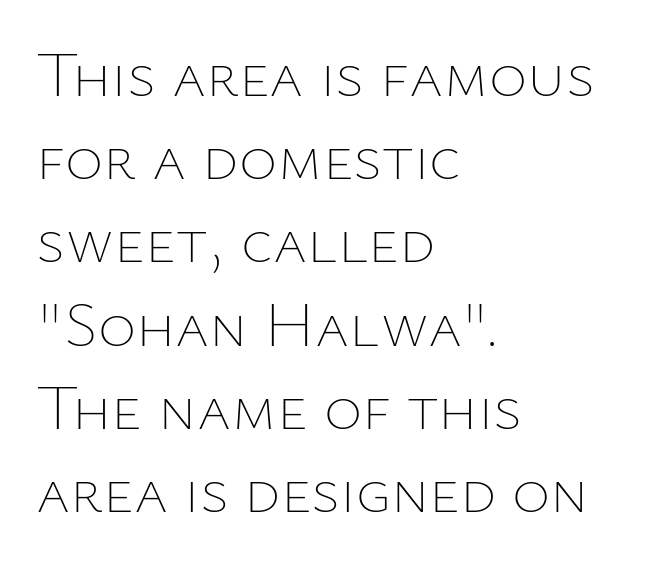
{"italic": "no", "bold": "no", "weight": "thin", "width": "normal", "stroke_contrast": "low", "x_height": "medium", "monospaced": "no", "underline": "no", "align": "left", "line_spacing": "normal", "line_spacing_ratio": 1.28, "letter_spacing": "normal", "letter_spacing_em": 0.0, "glyph_px": 65}
